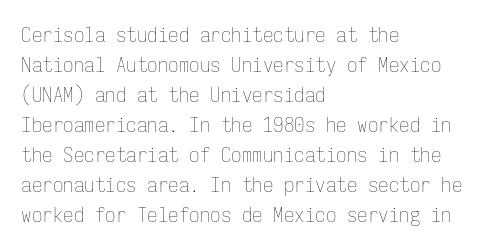
The image shows 21 px text type, upright; set left-aligned, normal line spacing (1.43x), normal letter spacing, not underlined.
